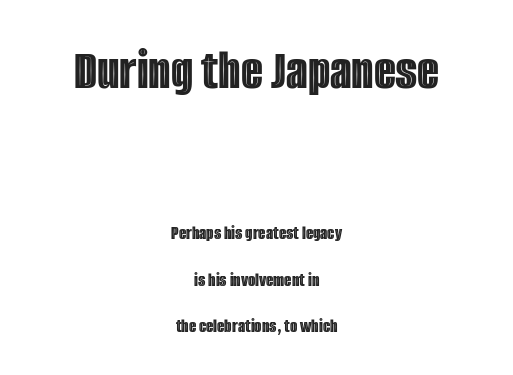
{"italic": "no", "width": "condensed", "x_height": "large", "monospaced": "no", "underline": "no", "align": "center", "line_spacing": "loose", "line_spacing_ratio": 2.45, "letter_spacing": "normal", "letter_spacing_em": 0.0, "larger_block": "first", "size_ratio": 3.0, "glyph_px": 57}
